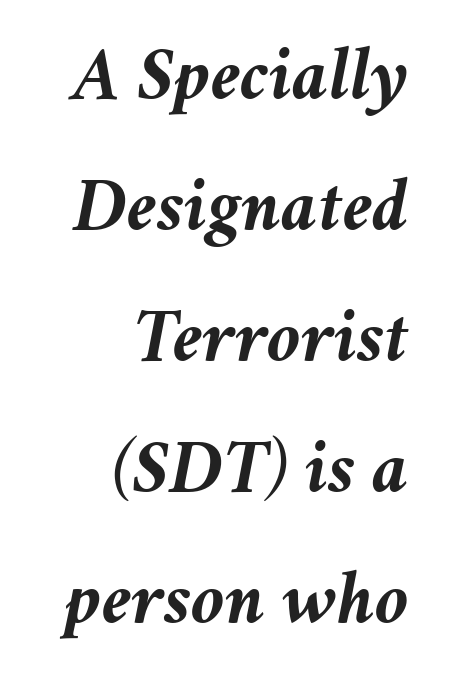
Visually the block forms a straight wall on the right and a jagged coastline on the left. This rendering leaves character spacing at its baseline value. Normally led — the rows are evenly, conventionally spaced. Quick note: italic. Anything drawn beneath the words? Only blank space. Look at the stroke-to-counter ratio: heavy, a bold.
